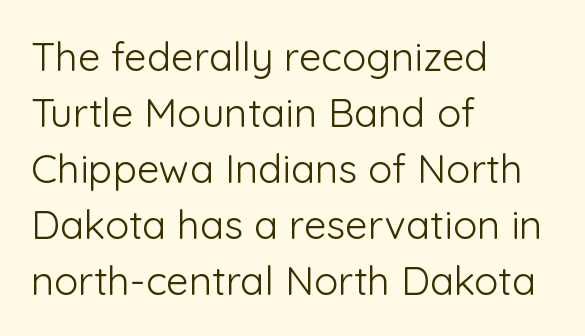
The image shows 40 px light sans-serif type, upright; set left-aligned, normal line spacing (1.4x), normal letter spacing, not underlined; low stroke contrast and a medium x-height.
